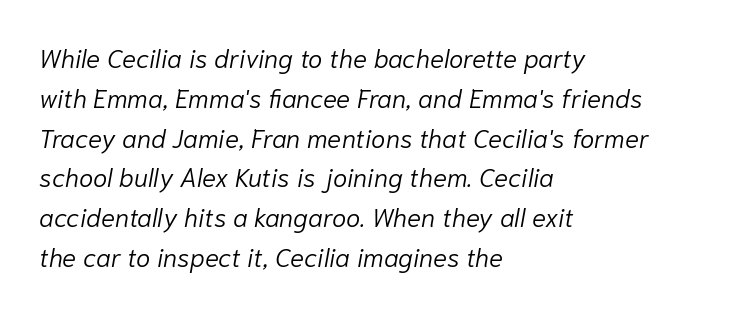
Q: Is the text bold? A: No.
Q: Is the text italic (slanted)? A: Yes, it leans right by about 10 degrees.
Q: Is the text underlined? A: No.
Q: How is the paragraph aligned? A: Left-aligned.
Q: Is the spacing between letters normal or unusually wide? A: Normal.
Q: Is the spacing between lines tight, normal or loose? A: Normal.
